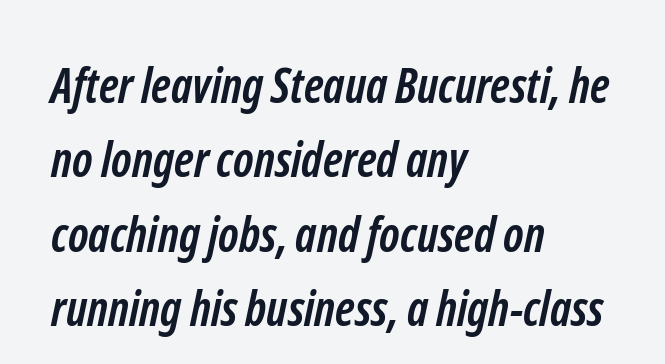
{"serif": "no", "bold": "yes", "weight": "semibold", "width": "condensed", "stroke_contrast": "low", "x_height": "medium", "monospaced": "no", "underline": "no", "align": "left", "line_spacing": "normal", "line_spacing_ratio": 1.55, "letter_spacing": "normal", "letter_spacing_em": 0.0, "glyph_px": 48}
